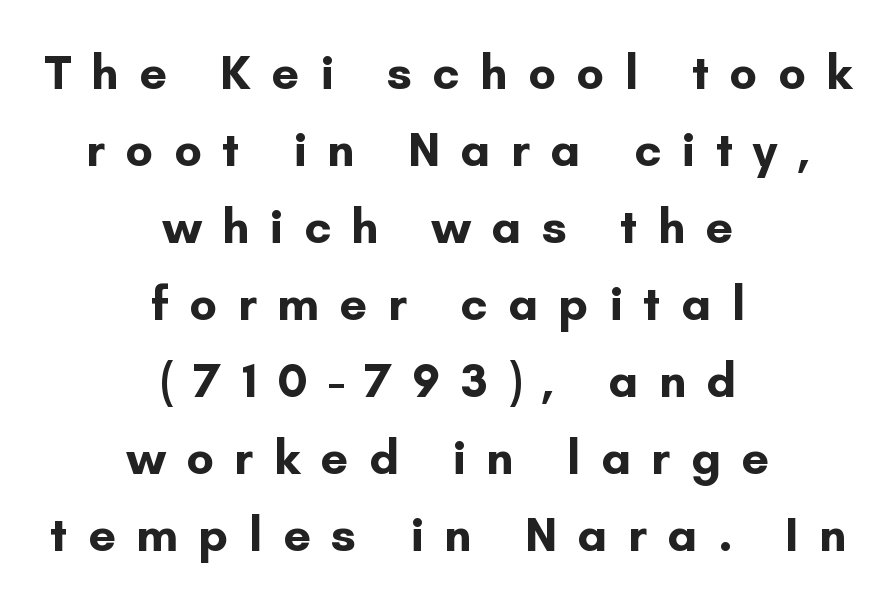
Glance below the letters and you will spot only blank space. The type is letterspaced generously, with wide tracking. What kind of face is this? One without serifs — a sans. The rendering uses a bold face; every stroke is thick and dark. Rendered with straight, roman letterforms. This sample has the flowing, uneven cadence of proportional lettering.
